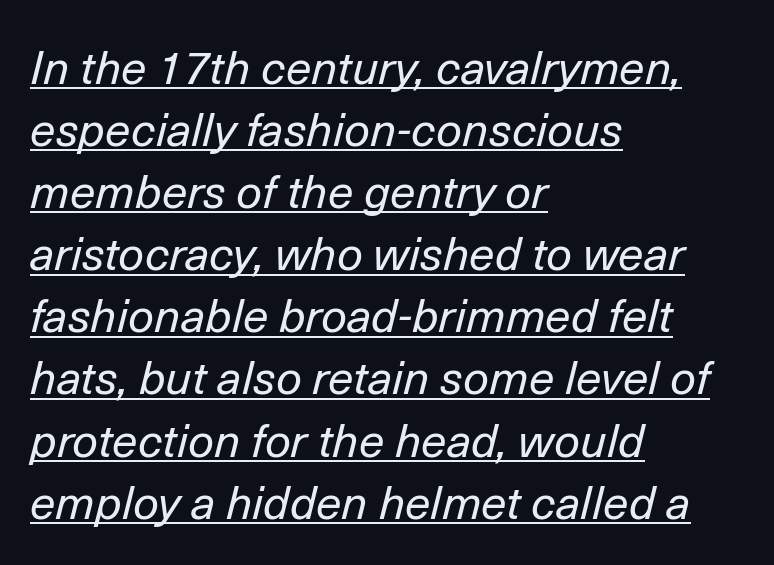
Q: Is the text bold? A: No.
Q: Is the text italic (slanted)? A: Yes, it leans right by about 14 degrees.
Q: Is the text underlined? A: Yes.
Q: How is the paragraph aligned? A: Left-aligned.
Q: Is the spacing between letters normal or unusually wide? A: Normal.
Q: Is the spacing between lines tight, normal or loose? A: Normal.
Q: Width (condensed, normal, or wide)? A: Normal.
Q: Stroke contrast? A: Low.
Q: x-height? A: Medium.
Q: Monospaced? A: No.
